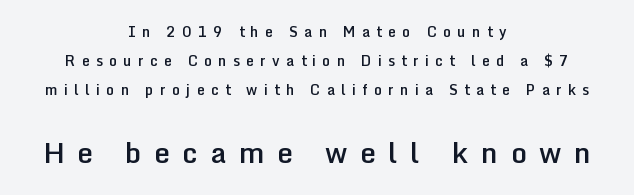
The image shows 28 px semibold sans-serif type, upright; set centered, loose line spacing (2.07x), unusually wide letter spacing (+0.45 em), not underlined; the second (bottom) block is 2.0x larger; low stroke contrast and a medium x-height.
